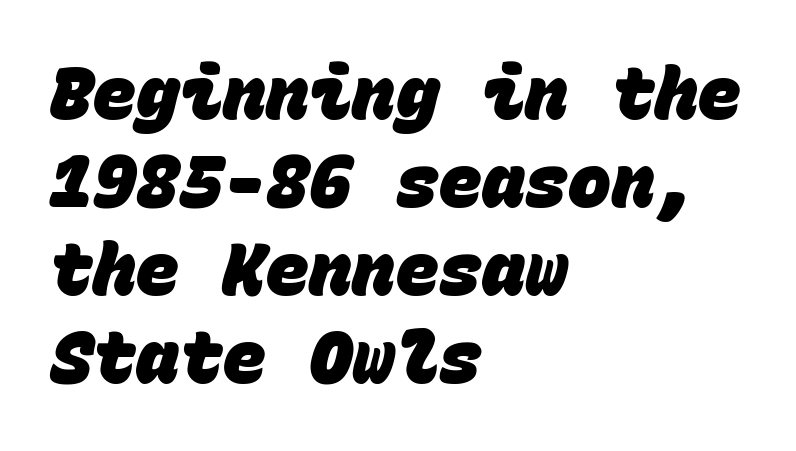
{"serif": "no", "bold": "yes", "weight": "heavy", "width": "normal", "stroke_contrast": "low", "x_height": "large", "monospaced": "yes", "underline": "no", "align": "left", "line_spacing_ratio": 1.22, "letter_spacing": "normal", "letter_spacing_em": 0.0, "glyph_px": 72}
